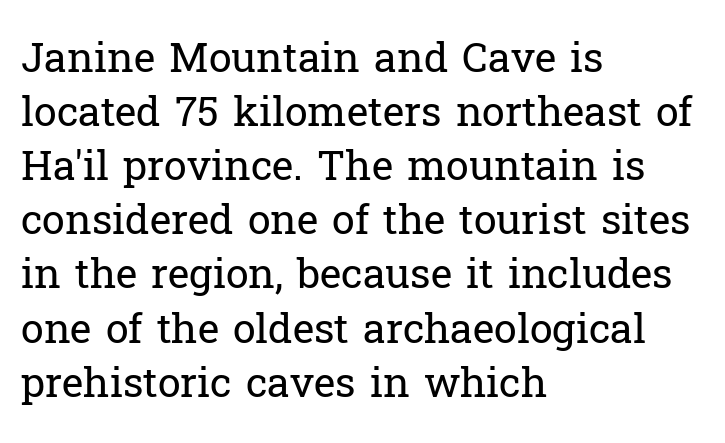
The image shows 41 px regular-weight serif type, upright; set left-aligned, normal line spacing (1.32x), normal letter spacing, not underlined; low stroke contrast and a medium x-height.
